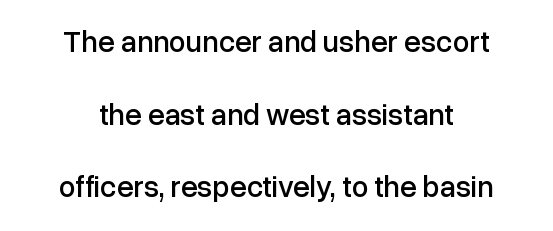
{"serif": "no", "italic": "no", "width": "normal", "stroke_contrast": "low", "x_height": "medium", "monospaced": "no", "underline": "no", "align": "center", "line_spacing": "loose", "line_spacing_ratio": 2.42, "letter_spacing": "normal", "letter_spacing_em": 0.0, "glyph_px": 30}
